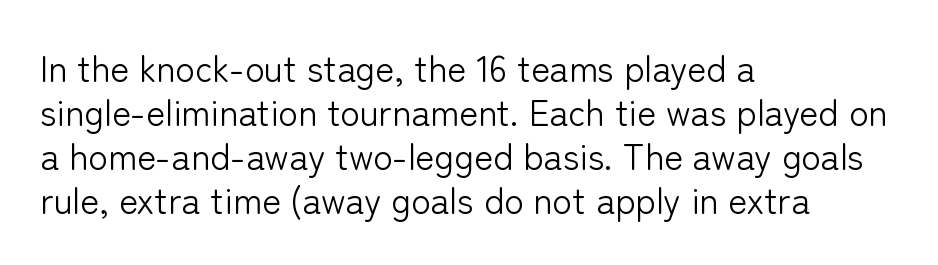
Alignment: flush left. Are there feet on the stems? There aren't — it's a sans. Nope, not italic — everything's standing straight. Heaviness? Minimal to ordinary, like unemphasized prose. Here the designer chose a conventional face with non-uniform glyph widths.
